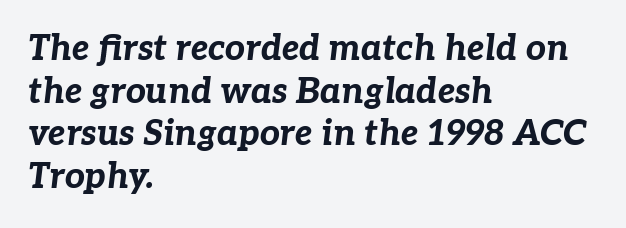
Q: Is the text bold? A: Yes.
Q: Is the text italic (slanted)? A: Yes, it leans right by about 7 degrees.
Q: Is the text underlined? A: No.
Q: How is the paragraph aligned? A: Left-aligned.
Q: Is the spacing between letters normal or unusually wide? A: Normal.
Q: Width (condensed, normal, or wide)? A: Normal.
Q: Stroke contrast? A: Low.
Q: x-height? A: Medium.
Q: Monospaced? A: No.
